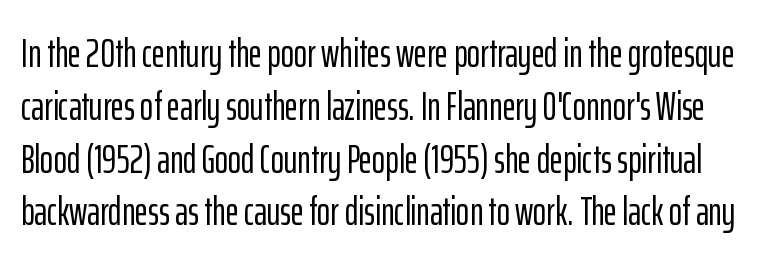
These lines are rendered in a variable-pitch font. Nobody touched the tracking dial on this one. The designer went with a sans here, leaving each stem footless. Every stem runs plumb, perpendicular to the baseline. Quick note: underline off.
